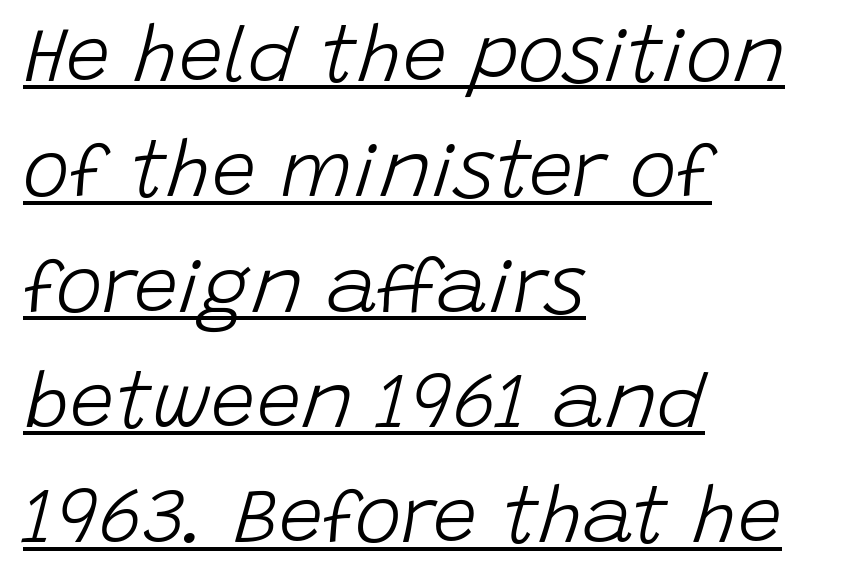
Q: Is the text bold? A: No.
Q: Is the text italic (slanted)? A: Yes, it leans right by about 15 degrees.
Q: Is the text underlined? A: Yes.
Q: How is the paragraph aligned? A: Left-aligned.
Q: Is the spacing between letters normal or unusually wide? A: Normal.
Q: Is the spacing between lines tight, normal or loose? A: Normal.
Q: Width (condensed, normal, or wide)? A: Normal.
Q: Stroke contrast? A: Low.
Q: x-height? A: Large.
Q: Monospaced? A: No.
